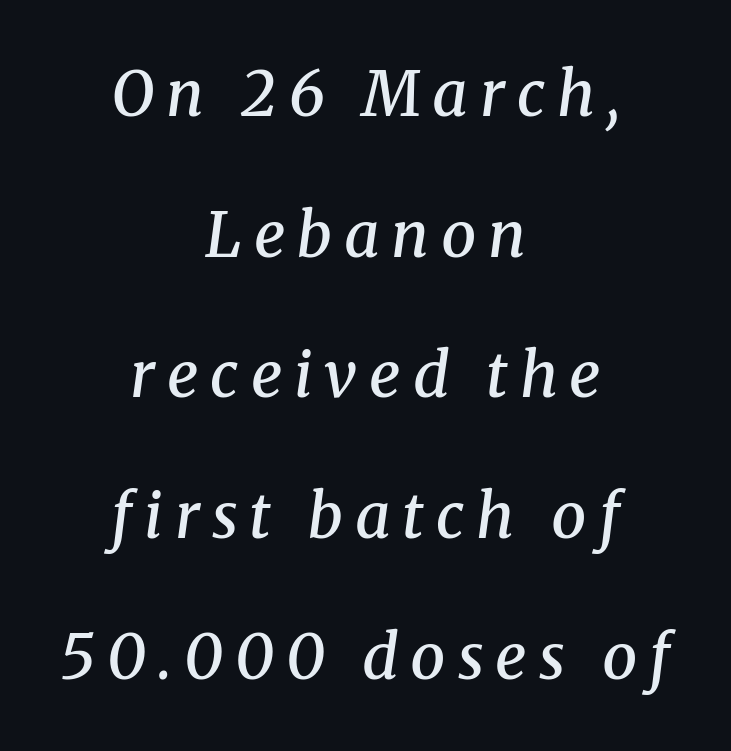
The image shows 62 px semibold serif type, italic (leaning right); set centered, loose line spacing (2.27x), not underlined; medium stroke contrast and a medium x-height.
